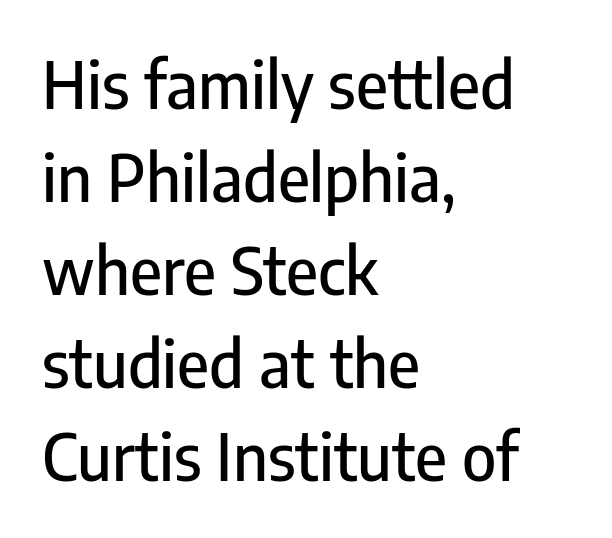
Q: Is the text italic (slanted)? A: No, it is upright.
Q: Is the typeface a serif or a sans-serif typeface? A: Sans-serif.
Q: Is the text underlined? A: No.
Q: How is the paragraph aligned? A: Left-aligned.
Q: Is the spacing between letters normal or unusually wide? A: Normal.
Q: Is the spacing between lines tight, normal or loose? A: Normal.
Q: Width (condensed, normal, or wide)? A: Condensed.
Q: Stroke contrast? A: Low.
Q: x-height? A: Medium.
Q: Monospaced? A: No.
